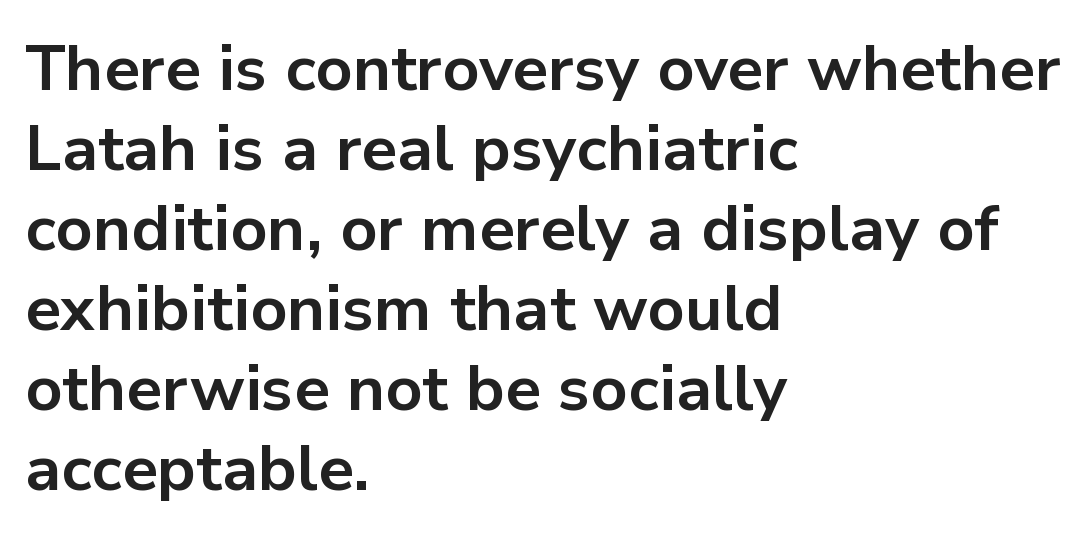
Q: Is the text bold? A: Yes.
Q: Is the text italic (slanted)? A: No, it is upright.
Q: Is the typeface a serif or a sans-serif typeface? A: Sans-serif.
Q: Is the text underlined? A: No.
Q: How is the paragraph aligned? A: Left-aligned.
Q: Is the spacing between letters normal or unusually wide? A: Normal.
Q: Is the spacing between lines tight, normal or loose? A: Normal.
Q: Width (condensed, normal, or wide)? A: Normal.
Q: Stroke contrast? A: Low.
Q: x-height? A: Medium.
Q: Monospaced? A: No.
